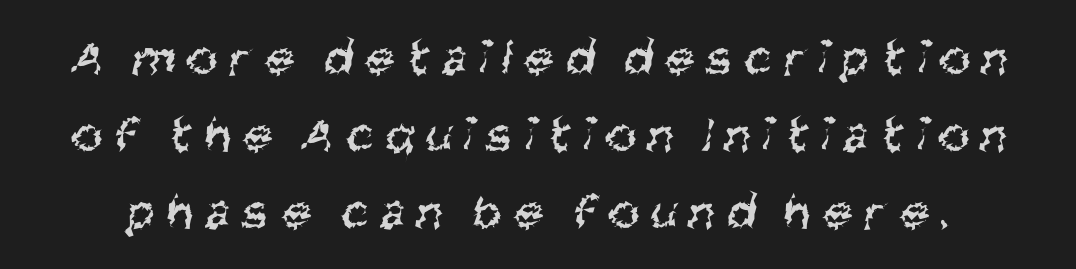
{"serif": "no", "bold": "no", "weight": "regular", "width": "condensed", "stroke_contrast": "medium", "x_height": "large", "monospaced": "no", "underline": "no", "line_spacing": "normal", "line_spacing_ratio": 1.48, "letter_spacing": "wide", "letter_spacing_em": 0.25, "glyph_px": 52}
